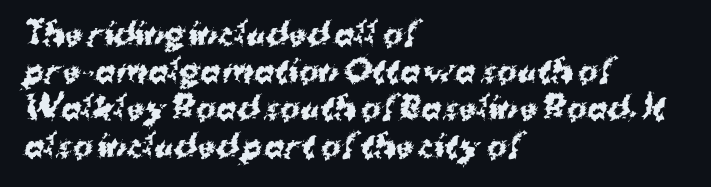
The face used here is proportionally spaced, like ordinary book or web type. The paragraph shown leans on its left margin. Glyph-to-glyph distance matches everyday printed text. Type style note: lacks serifs. Typesetter's note: full bold, strokes at maximum text heaviness. Has an underline been added? It has not.
